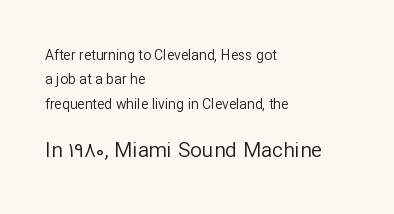
{"italic": "no", "bold": "no", "underline": "no", "align": "left", "line_spacing_ratio": 1.74, "letter_spacing": "normal", "letter_spacing_em": 0.0, "larger_block": "second", "size_ratio": 1.5, "glyph_px": 21}
